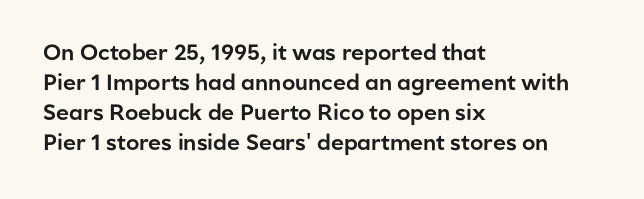
{"italic": "no", "underline": "no", "align": "left", "line_spacing": "normal", "line_spacing_ratio": 1.36, "letter_spacing": "normal", "letter_spacing_em": 0.0, "glyph_px": 22}
